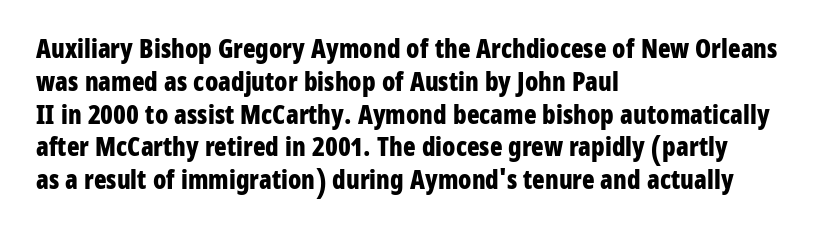
Q: Is the text bold? A: Yes.
Q: Is the text italic (slanted)? A: No, it is upright.
Q: Is the text underlined? A: No.
Q: How is the paragraph aligned? A: Left-aligned.
Q: Is the spacing between letters normal or unusually wide? A: Normal.
Q: Is the spacing between lines tight, normal or loose? A: Normal.
